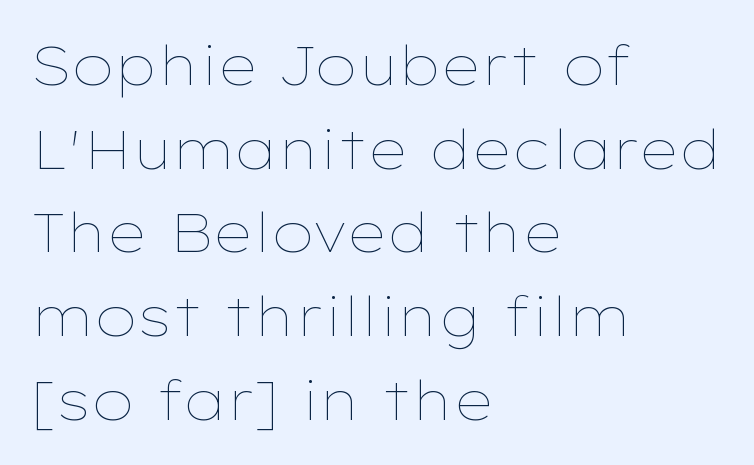
{"italic": "no", "bold": "no", "weight": "thin", "width": "wide", "stroke_contrast": "low", "x_height": "medium", "monospaced": "no", "underline": "no", "align": "left", "line_spacing": "normal", "line_spacing_ratio": 1.55, "letter_spacing": "normal", "letter_spacing_em": 0.0, "glyph_px": 54}
